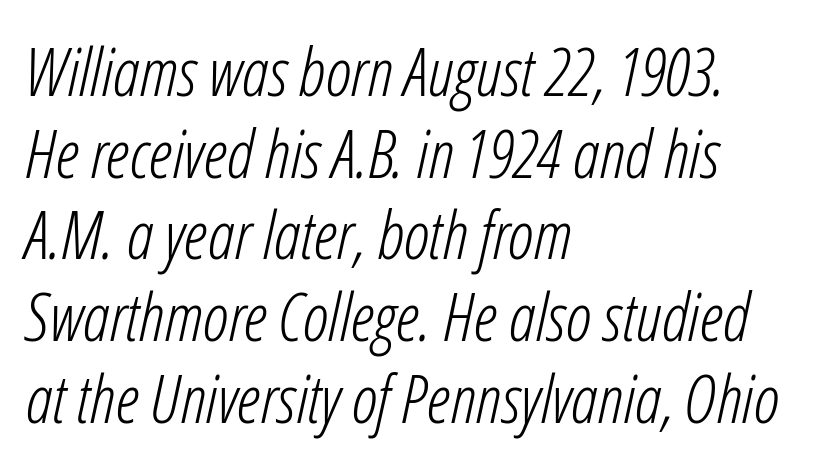
Q: Is the text bold? A: No.
Q: Is the text italic (slanted)? A: Yes, it leans right by about 12 degrees.
Q: Is the text underlined? A: No.
Q: How is the paragraph aligned? A: Left-aligned.
Q: Is the spacing between letters normal or unusually wide? A: Normal.
Q: Width (condensed, normal, or wide)? A: Condensed.
Q: Stroke contrast? A: Low.
Q: x-height? A: Medium.
Q: Monospaced? A: No.
